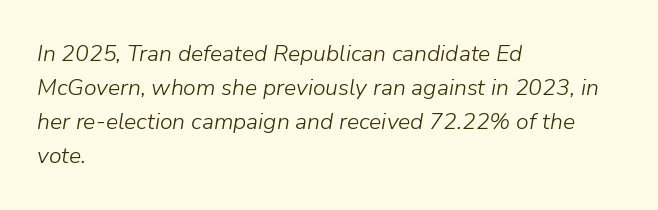
{"italic": "yes", "lean": "right", "slant_degrees": 9, "bold": "no", "underline": "no", "align": "left", "line_spacing": "normal", "line_spacing_ratio": 1.48, "letter_spacing": "normal", "letter_spacing_em": 0.0, "glyph_px": 23}
